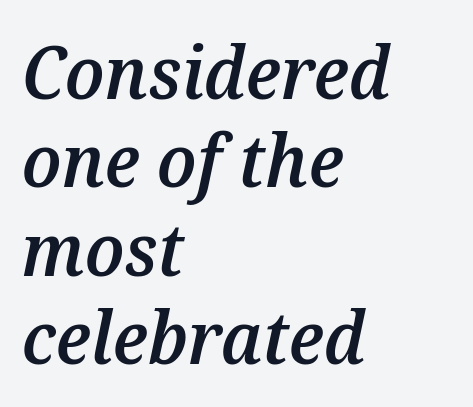
Bold? Not quite — semibold, heavier than regular but stopping short. The rag falls on the right side of this text block. Has an underline been added? It has not. Character widths vary here, with narrow letters taking less room than wide ones. Students, note that the glyphs here touch the page at normal intervals. The text carries the slant typical of an italic or oblique font.
